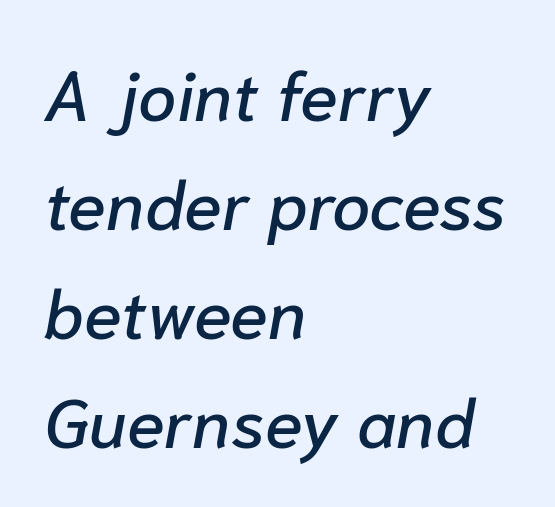
{"italic": "yes", "lean": "right", "slant_degrees": 10, "width": "normal", "stroke_contrast": "low", "x_height": "medium", "monospaced": "no", "underline": "no", "align": "left", "line_spacing": "normal", "line_spacing_ratio": 1.58, "letter_spacing": "normal", "letter_spacing_em": 0.0, "glyph_px": 69}
